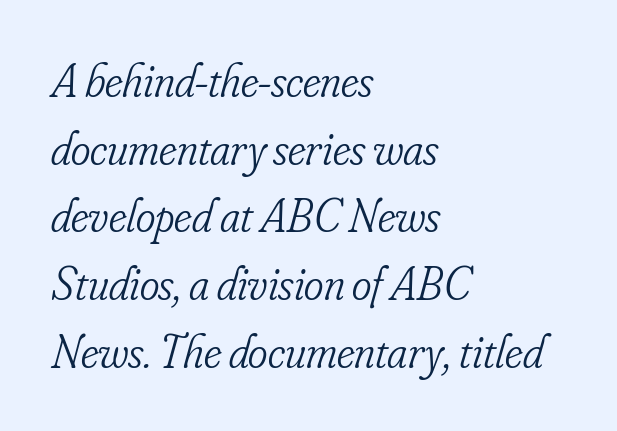
{"serif": "yes", "italic": "yes", "lean": "right", "slant_degrees": 16, "bold": "no", "weight": "light", "width": "condensed", "stroke_contrast": "low", "x_height": "small", "monospaced": "no", "underline": "no", "align": "left", "line_spacing": "normal", "line_spacing_ratio": 1.44, "letter_spacing": "normal", "letter_spacing_em": 0.0, "glyph_px": 47}
